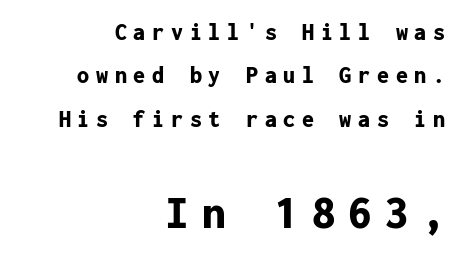
The image shows 47 px bold sans-serif type, upright, monospaced; set right-aligned, line spacing 1.81x, unusually wide letter spacing (+0.28 em), not underlined; the second (bottom) block is 1.96x larger; low stroke contrast and a medium x-height.
